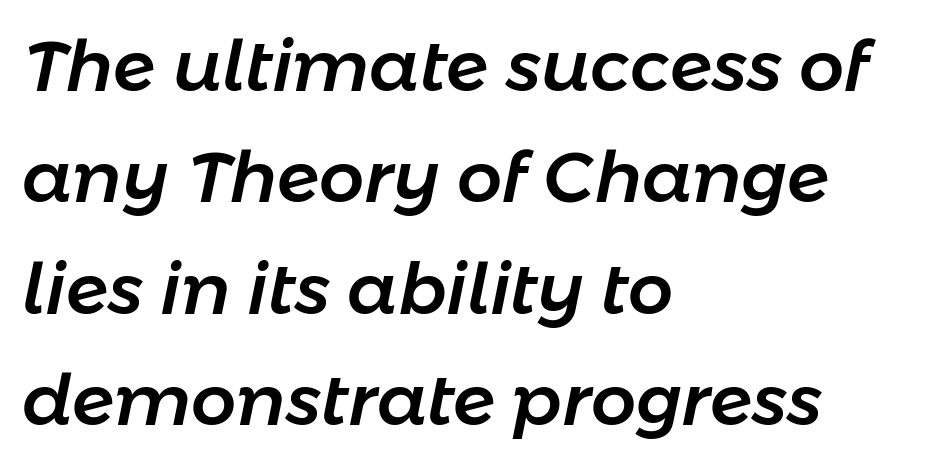
Spacing verdict: proportional, widths tailored to each character. The rows are spaced the way most documents space them. Each line starts at the same left margin while the right side varies. Each row of text sits above clean, open space. In terms of letterspacing, this is plain default setting.
